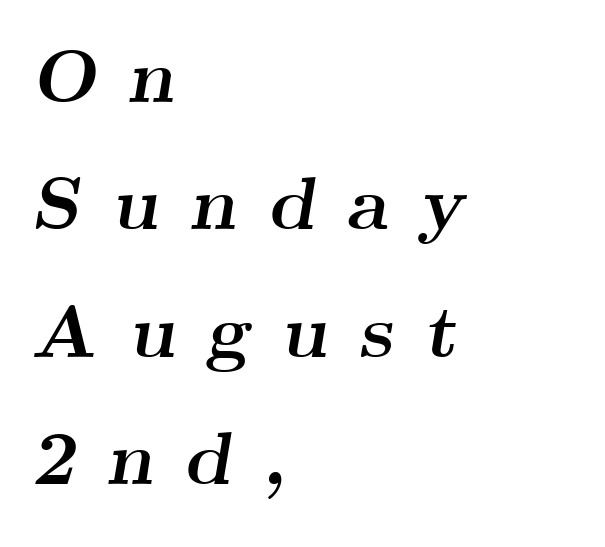
The image shows 75 px semibold, wide serif type, italic (leaning right); set left-aligned, normal line spacing (1.7x), unusually wide letter spacing (+0.41 em), not underlined; medium stroke contrast and a small x-height.
